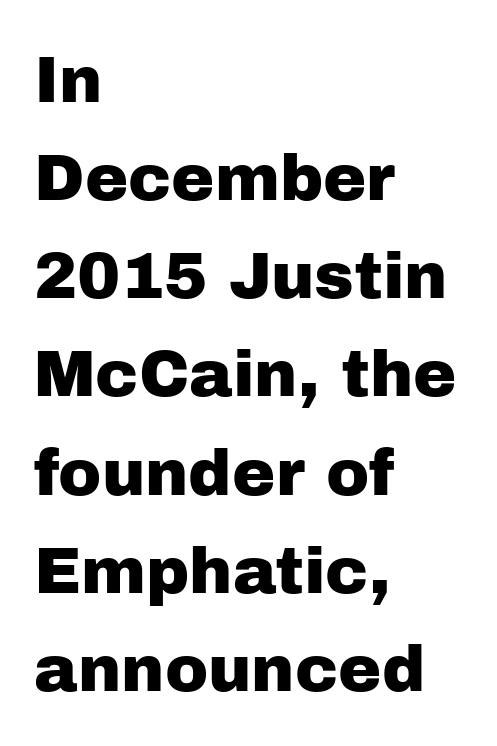
Q: Is the text italic (slanted)? A: No, it is upright.
Q: Is the typeface a serif or a sans-serif typeface? A: Sans-serif.
Q: Is the text underlined? A: No.
Q: How is the paragraph aligned? A: Left-aligned.
Q: Is the spacing between letters normal or unusually wide? A: Normal.
Q: Is the spacing between lines tight, normal or loose? A: Normal.
Q: Width (condensed, normal, or wide)? A: Normal.
Q: Stroke contrast? A: Low.
Q: x-height? A: Medium.
Q: Monospaced? A: No.
